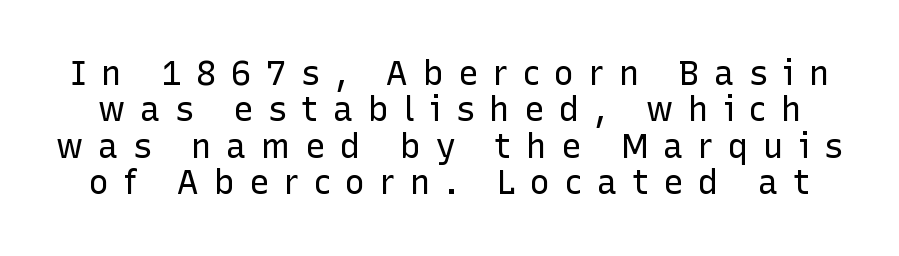
{"serif": "no", "italic": "no", "bold": "no", "weight": "regular", "width": "normal", "stroke_contrast": "low", "x_height": "medium", "monospaced": "no", "underline": "no", "line_spacing": "tight", "line_spacing_ratio": 1.07, "letter_spacing": "wide", "letter_spacing_em": 0.43, "glyph_px": 34}
